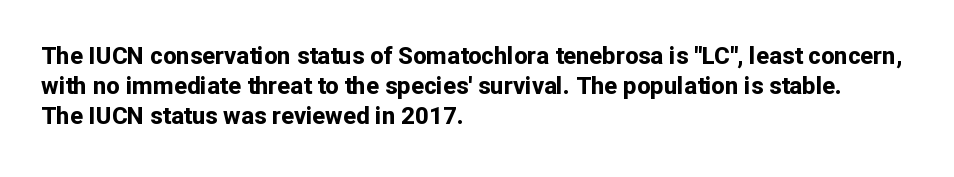
Every character sits straight up, as roman type does. This rendering uses left alignment, leaving the right contour irregular. Letters rest on an invisible, unmarked baseline. The passage shown has conventional tracking throughout. Pretty heavy lettering here — definitely bold.
